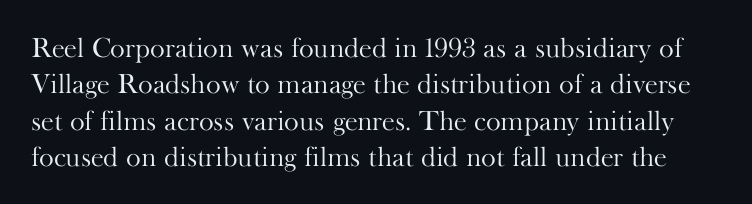
Q: Is the text bold? A: No.
Q: Is the text italic (slanted)? A: No, it is upright.
Q: Is the typeface a serif or a sans-serif typeface? A: Serif.
Q: Is the text underlined? A: No.
Q: Is the spacing between letters normal or unusually wide? A: Normal.
Q: Is the spacing between lines tight, normal or loose? A: Normal.
Q: Width (condensed, normal, or wide)? A: Normal.
Q: Stroke contrast? A: High.
Q: x-height? A: Small.
Q: Monospaced? A: No.
